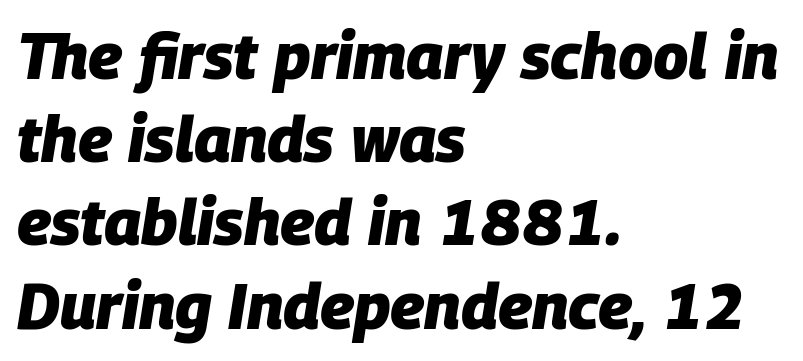
{"italic": "yes", "lean": "right", "slant_degrees": 9, "bold": "yes", "weight": "heavy", "width": "normal", "stroke_contrast": "low", "x_height": "large", "monospaced": "no", "underline": "no", "align": "left", "line_spacing": "normal", "line_spacing_ratio": 1.3, "letter_spacing": "normal", "letter_spacing_em": 0.0, "glyph_px": 64}
